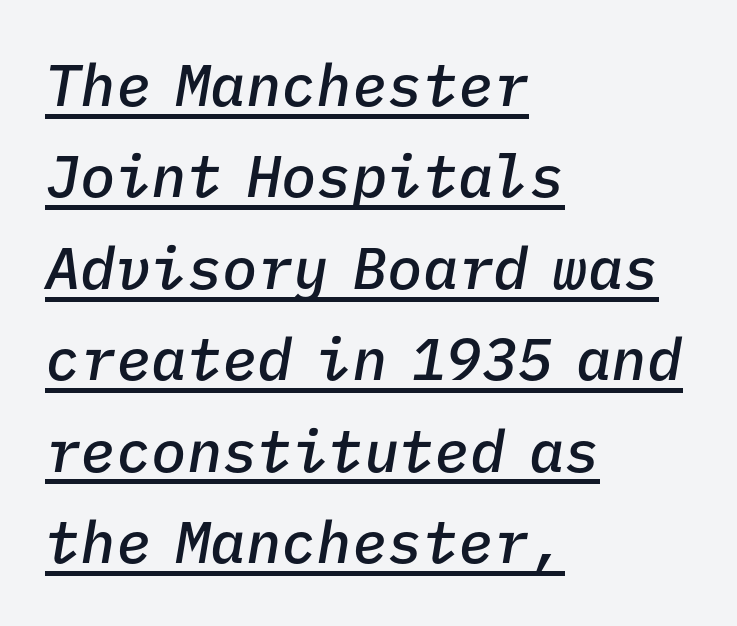
Q: Is the text bold? A: Semi-bold.
Q: Is the text italic (slanted)? A: Yes, it leans right by about 9 degrees.
Q: Is the text underlined? A: Yes.
Q: How is the paragraph aligned? A: Left-aligned.
Q: Is the spacing between letters normal or unusually wide? A: Normal.
Q: Is the spacing between lines tight, normal or loose? A: Normal.
Q: Width (condensed, normal, or wide)? A: Normal.
Q: Stroke contrast? A: Low.
Q: x-height? A: Medium.
Q: Monospaced? A: Yes.
